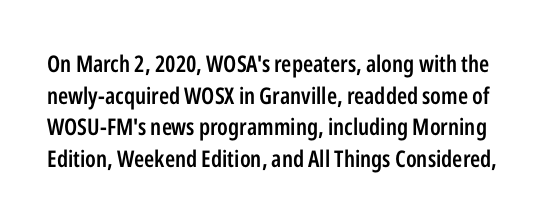
Q: Is the text bold? A: Semi-bold.
Q: Is the text italic (slanted)? A: No, it is upright.
Q: Is the text underlined? A: No.
Q: Is the spacing between letters normal or unusually wide? A: Normal.
Q: Is the spacing between lines tight, normal or loose? A: Normal.
